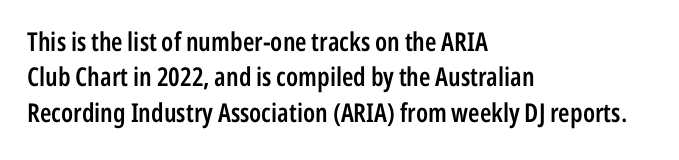
The image shows 26 px text type, upright; set left-aligned, normal line spacing (1.36x), normal letter spacing, not underlined.
